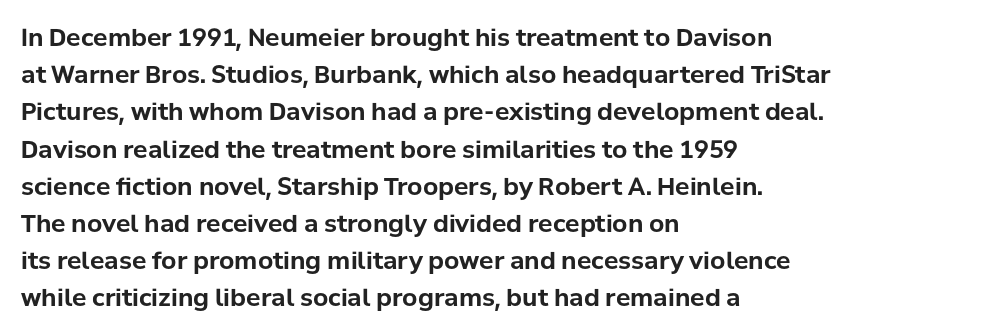
Q: Is the text bold? A: Yes.
Q: Is the text italic (slanted)? A: No, it is upright.
Q: Is the text underlined? A: No.
Q: How is the paragraph aligned? A: Left-aligned.
Q: Is the spacing between letters normal or unusually wide? A: Normal.
Q: Is the spacing between lines tight, normal or loose? A: Normal.
